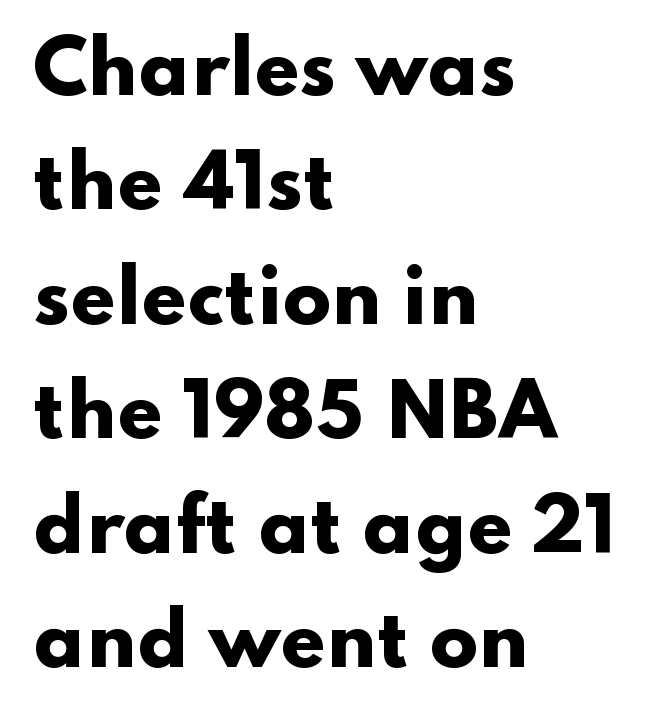
The image shows 72 px heavy, wide sans-serif type, upright; set left-aligned, normal line spacing (1.59x), normal letter spacing, not underlined; low stroke contrast and a small x-height.
